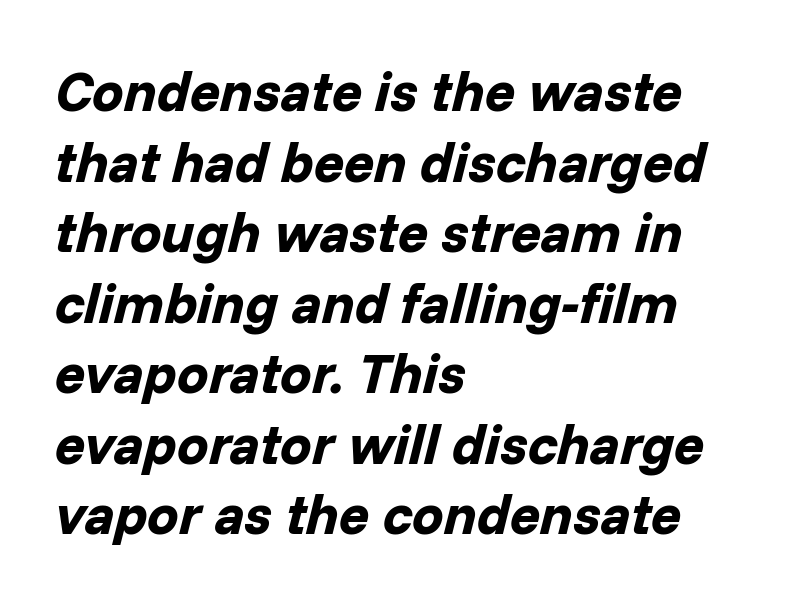
Notice how descenders clear the ascenders below comfortably — that's standard leading. Here the designer chose a conventional face with non-uniform glyph widths. The passage shown is not underscored anywhere. The letters sit at their default tracking, neither squeezed nor spread. Weight: bold. Layout note: lines flush left.
